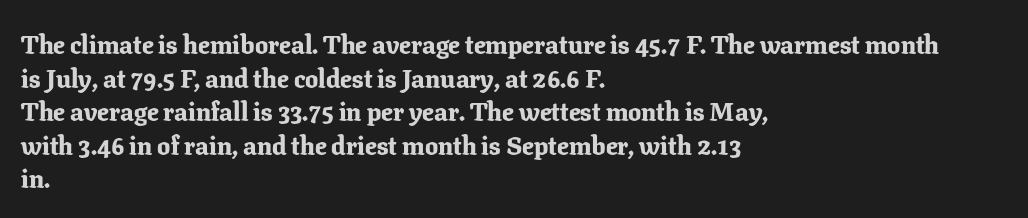
Q: Is the text bold? A: Yes.
Q: Is the text italic (slanted)? A: No, it is upright.
Q: Is the text underlined? A: No.
Q: How is the paragraph aligned? A: Left-aligned.
Q: Is the spacing between letters normal or unusually wide? A: Normal.
Q: Is the spacing between lines tight, normal or loose? A: Normal.
